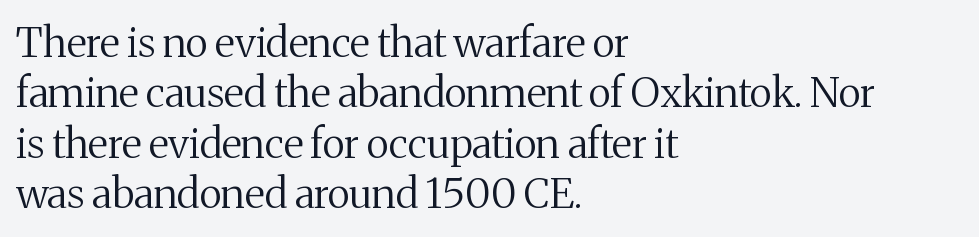
Q: Is the text bold? A: No.
Q: Is the text italic (slanted)? A: No, it is upright.
Q: Is the typeface a serif or a sans-serif typeface? A: Serif.
Q: Is the text underlined? A: No.
Q: How is the paragraph aligned? A: Left-aligned.
Q: Is the spacing between letters normal or unusually wide? A: Normal.
Q: Width (condensed, normal, or wide)? A: Normal.
Q: Stroke contrast? A: Medium.
Q: x-height? A: Medium.
Q: Monospaced? A: No.
